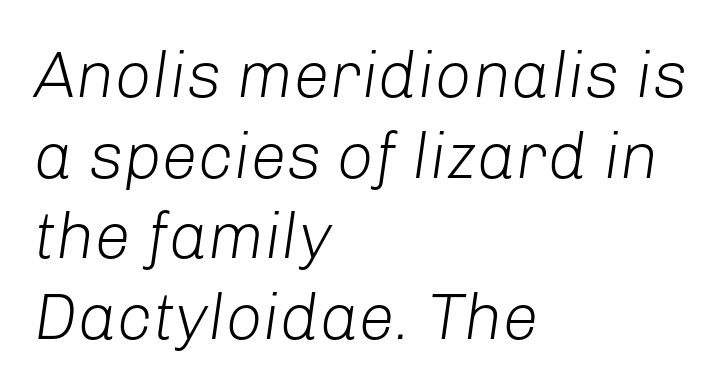
The image shows 65 px light type, italic (leaning right); set left-aligned, line spacing 1.24x, normal letter spacing, not underlined; low stroke contrast and a medium x-height.
